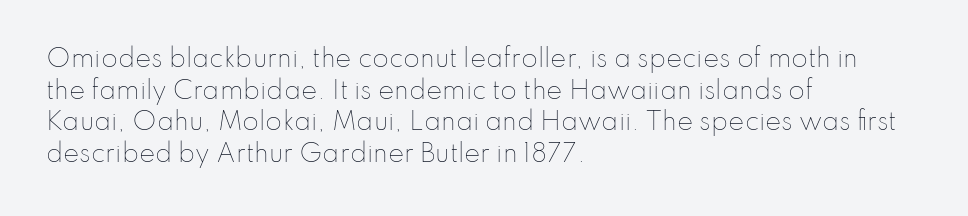
{"italic": "no", "bold": "no", "underline": "no", "align": "left", "line_spacing": "normal", "line_spacing_ratio": 1.32, "letter_spacing": "normal", "letter_spacing_em": 0.0, "glyph_px": 24}
